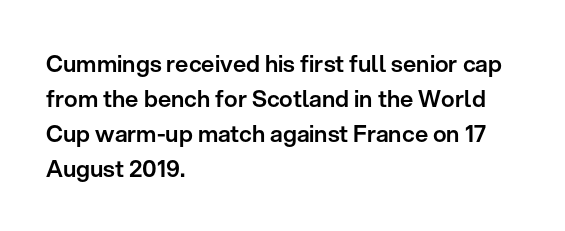
The image shows 23 px text type, upright; set left-aligned, normal line spacing (1.52x), normal letter spacing, not underlined.
